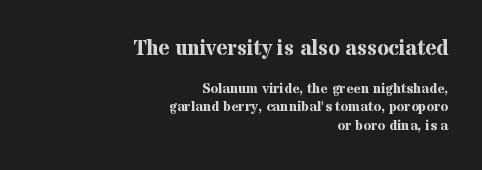
Upright lettering throughout. The letterforms sit shoulder to shoulder at normal distance. Vertically, the passage feels balanced, rows spaced as you'd expect. The paragraph has a hard right edge and a soft left edge. Every letter is thick-stroked: bold, no question. The gap between lines stays unmarked.
